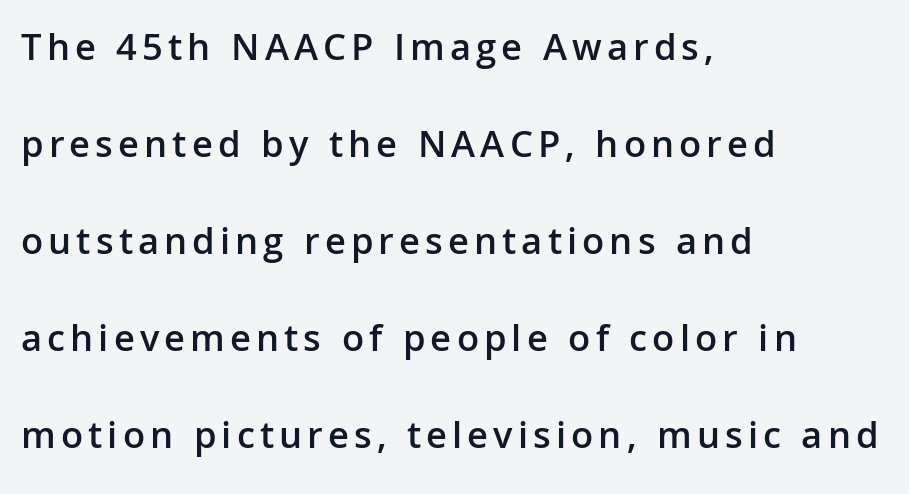
Q: Is the text bold? A: Semi-bold.
Q: Is the text italic (slanted)? A: No, it is upright.
Q: Is the typeface a serif or a sans-serif typeface? A: Sans-serif.
Q: Is the text underlined? A: No.
Q: How is the paragraph aligned? A: Left-aligned.
Q: Is the spacing between lines tight, normal or loose? A: Loose.
Q: Width (condensed, normal, or wide)? A: Normal.
Q: Stroke contrast? A: Low.
Q: x-height? A: Medium.
Q: Monospaced? A: No.
